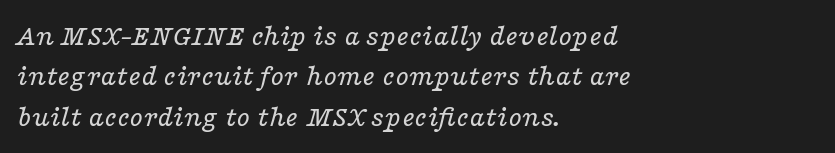
The image shows 31 px regular-weight, wide serif type, italic (leaning right); set left-aligned, normal line spacing (1.3x), normal letter spacing, not underlined; low stroke contrast and a medium x-height.
